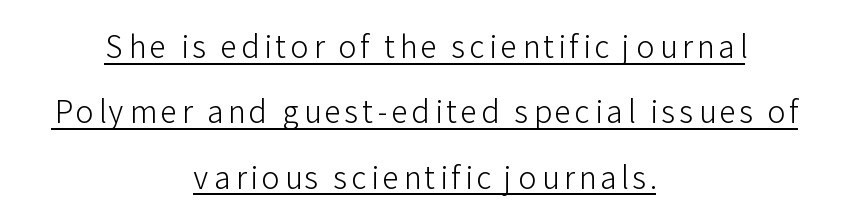
Q: Is the text bold? A: No.
Q: Is the text italic (slanted)? A: No, it is upright.
Q: Is the typeface a serif or a sans-serif typeface? A: Sans-serif.
Q: Is the text underlined? A: Yes.
Q: How is the paragraph aligned? A: Centered.
Q: Is the spacing between lines tight, normal or loose? A: Loose.
Q: Width (condensed, normal, or wide)? A: Normal.
Q: Stroke contrast? A: Low.
Q: x-height? A: Medium.
Q: Monospaced? A: No.
